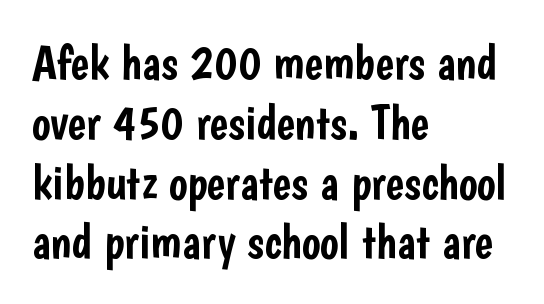
Q: Is the text italic (slanted)? A: No, it is upright.
Q: Is the typeface a serif or a sans-serif typeface? A: Sans-serif.
Q: Is the text underlined? A: No.
Q: How is the paragraph aligned? A: Left-aligned.
Q: Is the spacing between letters normal or unusually wide? A: Normal.
Q: Width (condensed, normal, or wide)? A: Condensed.
Q: Stroke contrast? A: Low.
Q: x-height? A: Medium.
Q: Monospaced? A: No.
